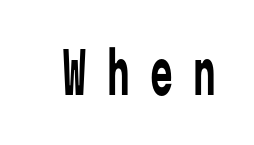
Note the uniform advance width — an 'i' takes as much space as an 'm'. This sample uses an upright cut, with every glyph sitting square on the baseline. The tracking reads as deliberately expanded to a designer's eye. Is the type heavy? It reads as light-to-regular instead.
